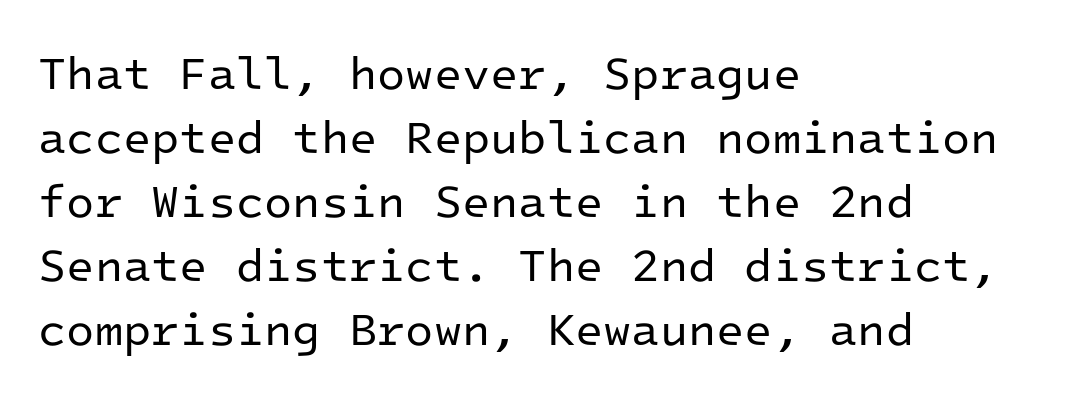
No heavy texture on the line: the type isn't bold. Grotesque or geometric, the face here clearly has no serifs. The letters march in equal steps, a hallmark of fixed-pitch type. Observe the ordinary spacing: letters are neighbours, not strangers. Baseline-to-baseline distance is the conventional proportion of letter height. Letters rest on an invisible, unmarked baseline.
